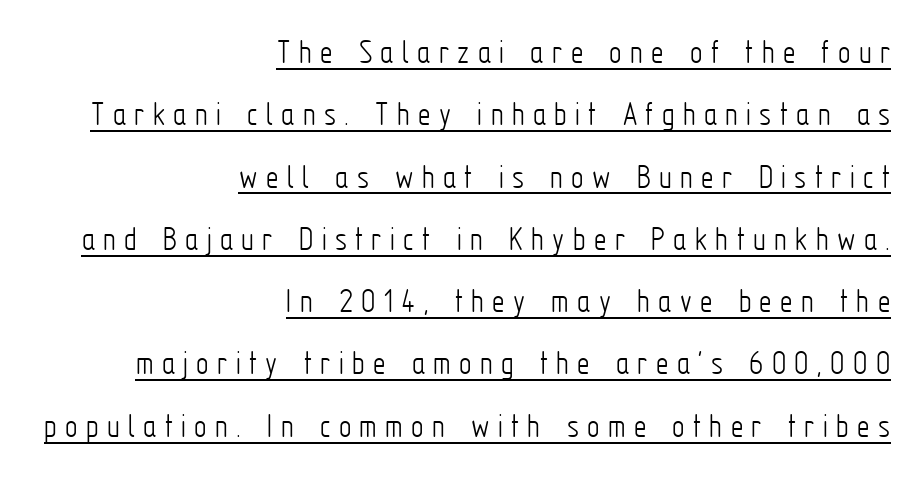
The image shows 35 px light, condensed sans-serif type, upright; set right-aligned, line spacing 1.78x, unusually wide letter spacing (+0.24 em), underlined; low stroke contrast and a medium x-height.
